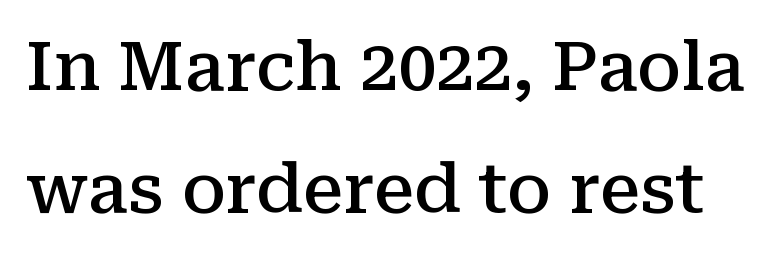
A bare baseline throughout the passage. This sample uses a serif face. This is the regular roman posture of the typeface. Is the letter spacing exaggerated? No — it looks like the ordinary default.
